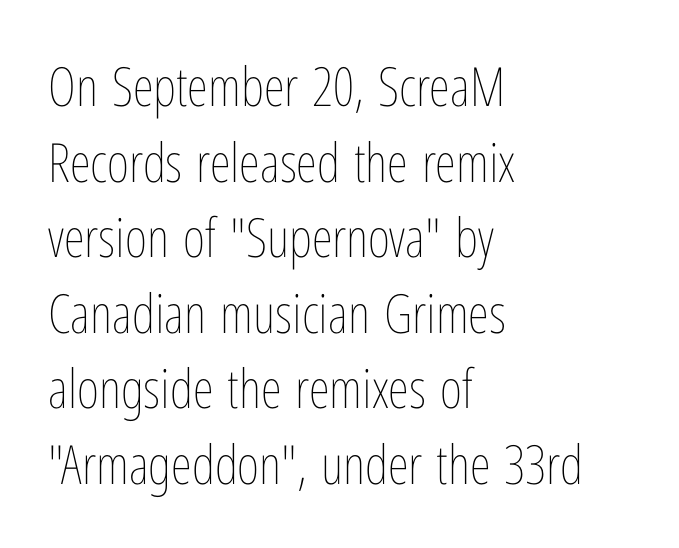
{"italic": "no", "bold": "no", "weight": "thin", "width": "condensed", "stroke_contrast": "low", "x_height": "medium", "monospaced": "no", "underline": "no", "align": "left", "line_spacing": "normal", "line_spacing_ratio": 1.4, "letter_spacing": "normal", "letter_spacing_em": 0.0, "glyph_px": 54}
